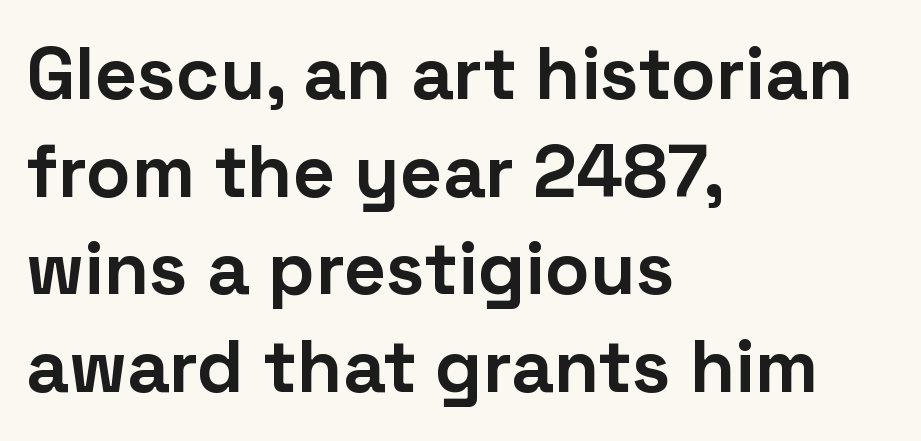
{"serif": "no", "italic": "no", "bold": "yes", "weight": "bold", "width": "normal", "stroke_contrast": "low", "x_height": "medium", "monospaced": "no", "underline": "no", "align": "left", "line_spacing": "normal", "line_spacing_ratio": 1.32, "letter_spacing": "normal", "letter_spacing_em": 0.0, "glyph_px": 74}
